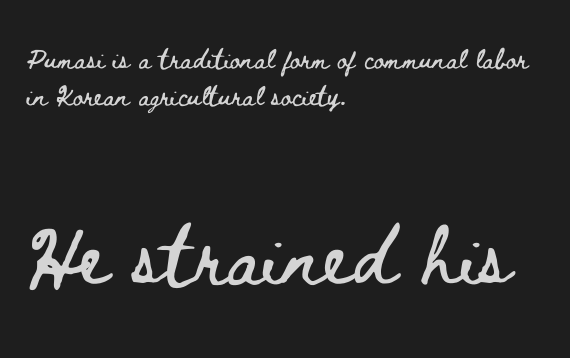
The image shows 75 px wide type; set left-aligned, normal line spacing (1.49x), normal letter spacing, not underlined; the second (bottom) block is 3.0x larger; low stroke contrast and a small x-height.
